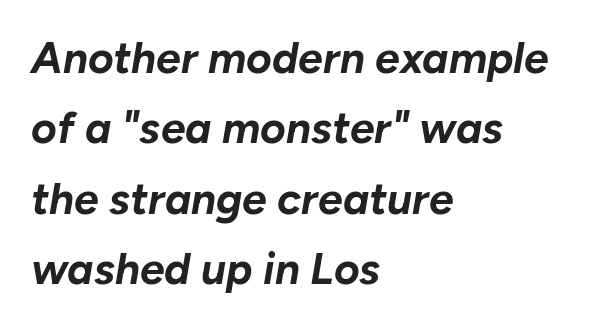
{"italic": "yes", "lean": "right", "slant_degrees": 10, "bold": "yes", "weight": "bold", "width": "normal", "stroke_contrast": "low", "x_height": "medium", "monospaced": "no", "underline": "no", "align": "left", "line_spacing": "normal", "line_spacing_ratio": 1.6, "letter_spacing": "normal", "letter_spacing_em": 0.0, "glyph_px": 44}
